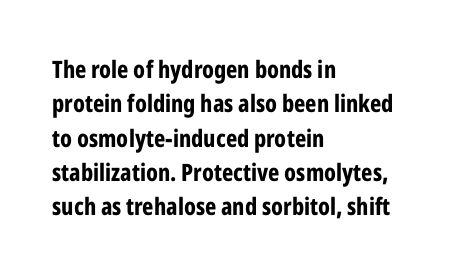
{"italic": "no", "bold": "yes", "underline": "no", "align": "left", "line_spacing": "normal", "line_spacing_ratio": 1.43, "letter_spacing": "normal", "letter_spacing_em": 0.0, "glyph_px": 24}
